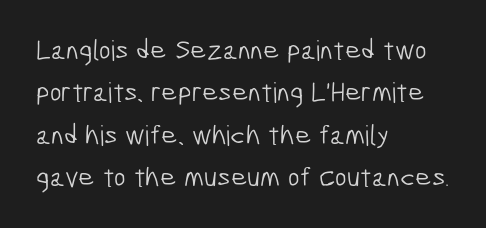
{"serif": "no", "bold": "no", "weight": "light", "width": "condensed", "stroke_contrast": "low", "x_height": "medium", "monospaced": "no", "underline": "no", "align": "left", "line_spacing": "normal", "line_spacing_ratio": 1.51, "letter_spacing": "normal", "letter_spacing_em": 0.0, "glyph_px": 28}
